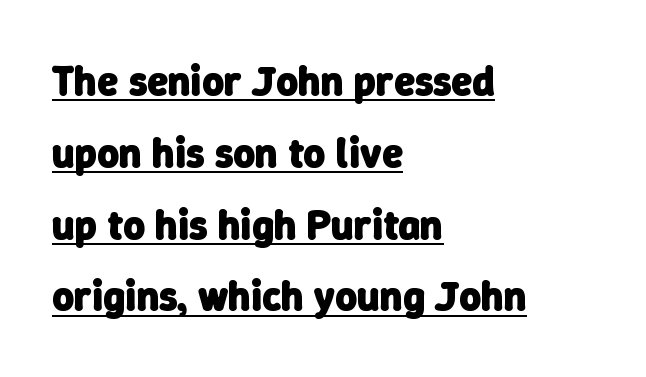
Casual observation: everything's shoved over to the left. Is this a fixed-width face? No — the glyphs have proportional, varying widths. The glyphs have the mass of a bold cut. The font family rendered here belongs to the sans-serif group. A continuous stroke trails under the words, as in a hyperlink. In terms of letterspacing, this is plain default setting.
